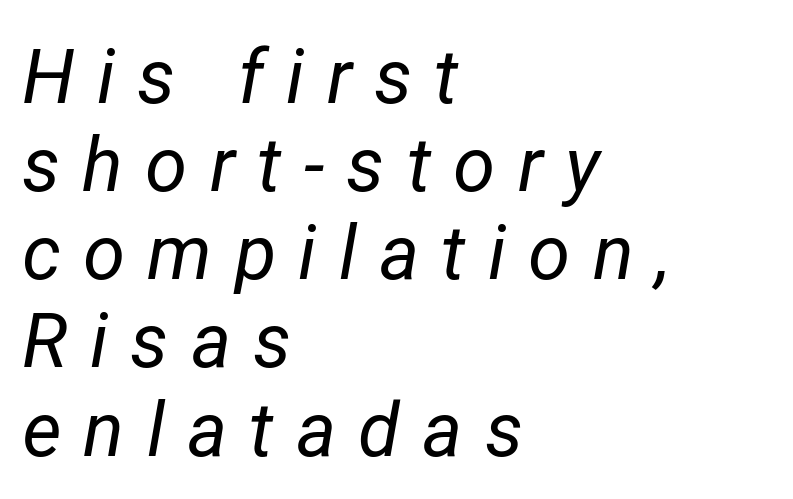
The image shows 76 px regular-weight type, italic (leaning right); set left-aligned, line spacing 1.16x, unusually wide letter spacing (+0.29 em), not underlined; low stroke contrast and a medium x-height.
